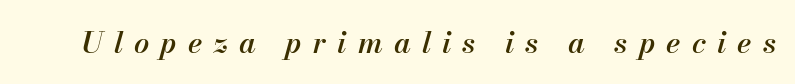
Q: Is the text bold? A: Semi-bold.
Q: Is the text italic (slanted)? A: Yes, it leans right by about 13 degrees.
Q: Is the text underlined? A: No.
Q: Is the spacing between letters normal or unusually wide? A: Unusually wide.
Q: Width (condensed, normal, or wide)? A: Normal.
Q: Stroke contrast? A: Medium.
Q: x-height? A: Small.
Q: Monospaced? A: No.
